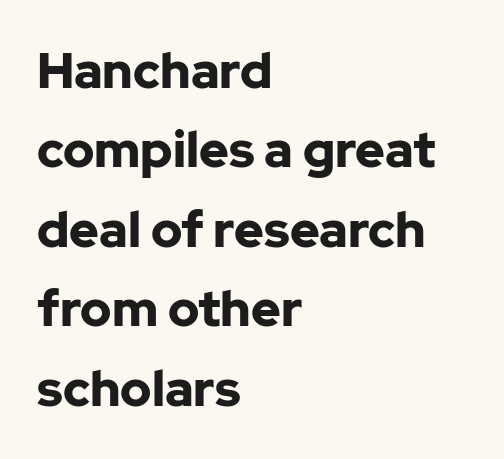
The image shows 50 px bold sans-serif type, upright; set left-aligned, normal line spacing (1.59x), normal letter spacing, not underlined; low stroke contrast and a medium x-height.
